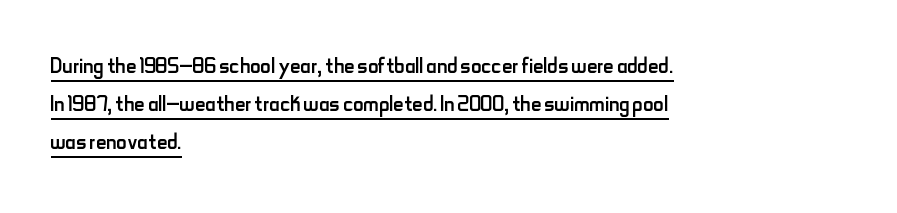
Q: Is the text bold? A: No.
Q: Is the text italic (slanted)? A: No, it is upright.
Q: Is the typeface a serif or a sans-serif typeface? A: Sans-serif.
Q: Is the text underlined? A: Yes.
Q: How is the paragraph aligned? A: Left-aligned.
Q: Is the spacing between letters normal or unusually wide? A: Normal.
Q: Is the spacing between lines tight, normal or loose? A: Normal.
Q: Width (condensed, normal, or wide)? A: Condensed.
Q: Stroke contrast? A: Low.
Q: x-height? A: Small.
Q: Monospaced? A: No.
